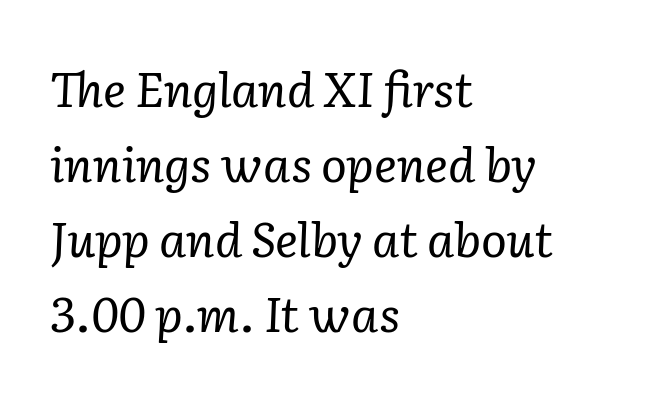
{"serif": "yes", "italic": "yes", "lean": "right", "slant_degrees": 2, "bold": "no", "weight": "regular", "width": "normal", "stroke_contrast": "low", "x_height": "medium", "monospaced": "no", "underline": "no", "align": "left", "line_spacing": "normal", "line_spacing_ratio": 1.56, "letter_spacing": "normal", "letter_spacing_em": 0.0, "glyph_px": 48}
